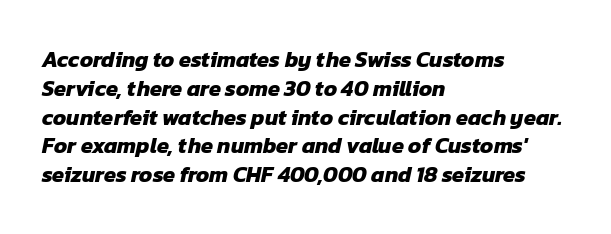
The passage shown is not underscored anywhere. Does the copy run flush right? No — it runs flush left. The rendering keeps characters at their native spacing. Caption: bold face, heavy strokes. Leading matches the norm, producing a regular column.
